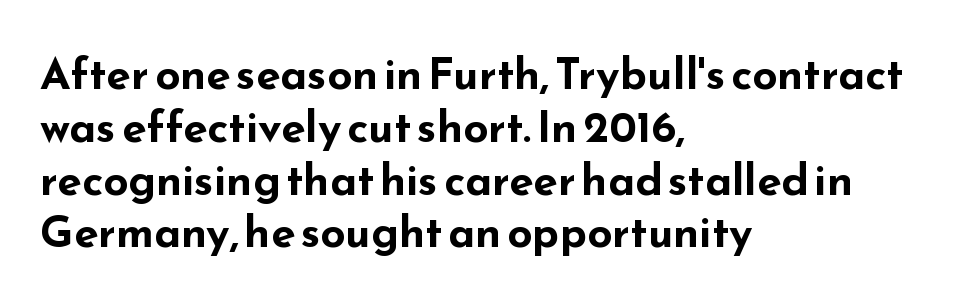
The image shows 44 px bold, wide sans-serif type, upright; set left-aligned, line spacing 1.2x, normal letter spacing, not underlined; low stroke contrast and a small x-height.
